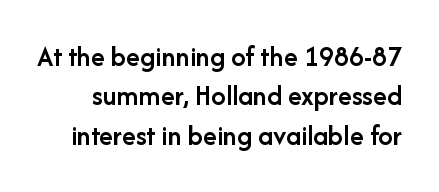
The image shows 29 px semibold sans-serif type, upright; set normal line spacing (1.36x), normal letter spacing, not underlined; low stroke contrast and a medium x-height.
